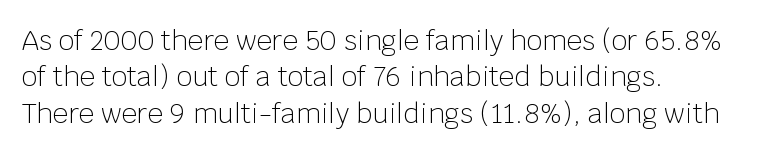
The image shows 27 px text type, upright; set left-aligned, normal line spacing (1.35x), normal letter spacing, not underlined.
